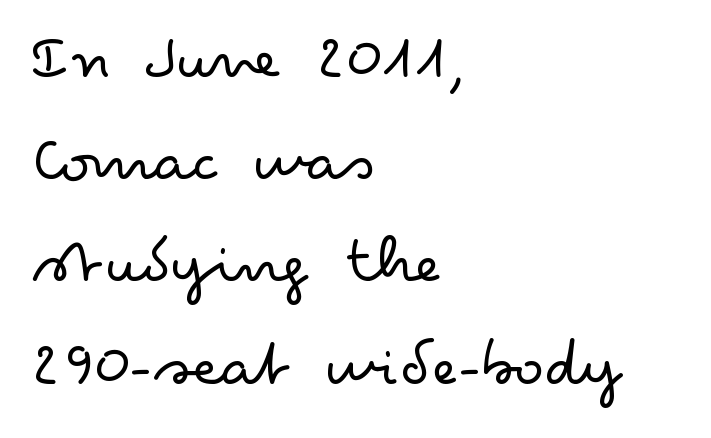
{"serif": "no", "italic": "no", "bold": "no", "weight": "light", "width": "wide", "stroke_contrast": "low", "x_height": "small", "monospaced": "no", "underline": "no", "align": "left", "line_spacing": "normal", "line_spacing_ratio": 1.46, "letter_spacing": "normal", "letter_spacing_em": 0.0, "glyph_px": 70}
